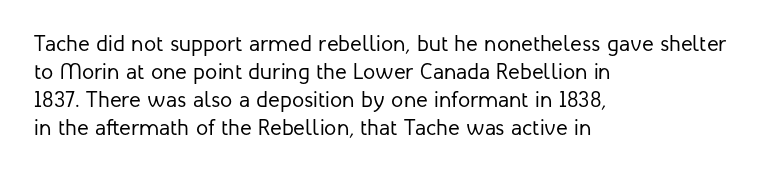
{"italic": "no", "bold": "no", "underline": "no", "align": "left", "line_spacing": "normal", "line_spacing_ratio": 1.27, "letter_spacing": "normal", "letter_spacing_em": 0.0, "glyph_px": 22}
